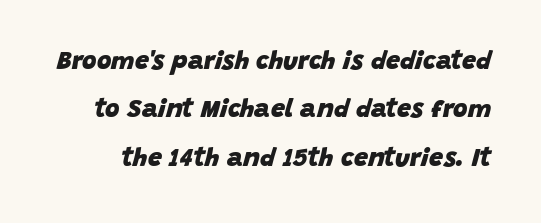
This is heavy type, rendered in bold. Caption: standard tracking, unaltered. Each new line begins a long way beneath the previous one. Compared with ordinary roman type, these characters are visibly tilted. Descenders hang freely into open space.
